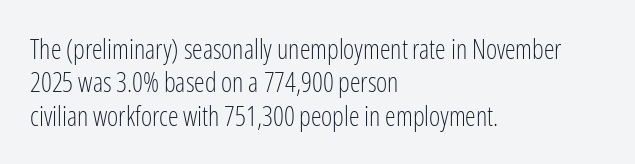
No letter is thick-stroked: the sample isn't bold. This rendering leaves character spacing at its baseline value. A bare baseline throughout the passage. Line beginnings align vertically; line endings do not. This sample uses an upright cut, with every glyph sitting square on the baseline.
